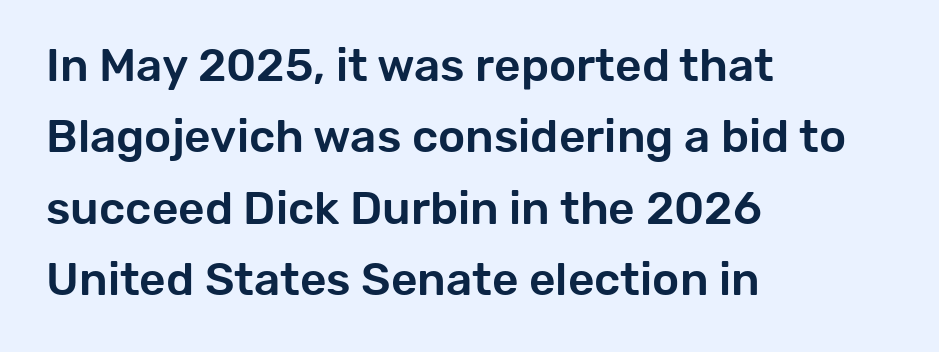
Q: Is the text italic (slanted)? A: No, it is upright.
Q: Is the typeface a serif or a sans-serif typeface? A: Sans-serif.
Q: Is the text underlined? A: No.
Q: How is the paragraph aligned? A: Left-aligned.
Q: Is the spacing between letters normal or unusually wide? A: Normal.
Q: Is the spacing between lines tight, normal or loose? A: Normal.
Q: Width (condensed, normal, or wide)? A: Normal.
Q: Stroke contrast? A: Low.
Q: x-height? A: Medium.
Q: Monospaced? A: No.
